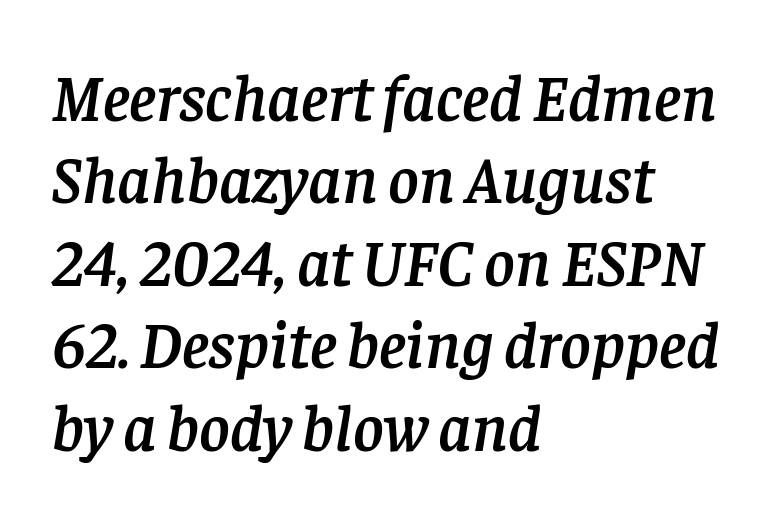
The image shows 66 px serif type, italic (leaning right); set left-aligned, normal line spacing (1.25x), normal letter spacing, not underlined; low stroke contrast and a large x-height.
